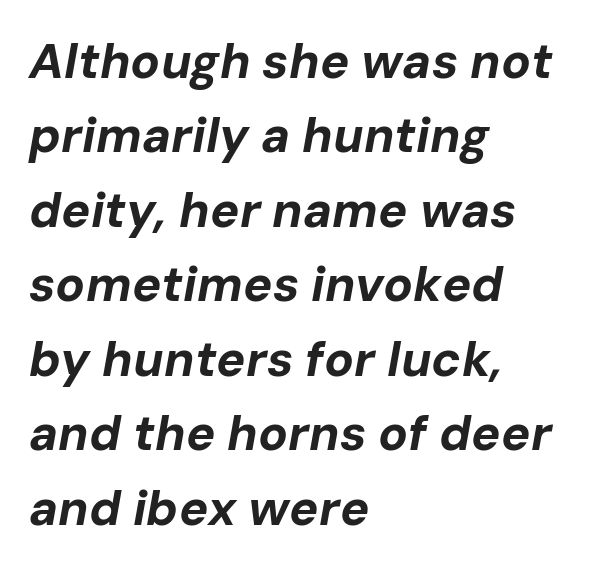
Q: Is the text bold? A: Yes.
Q: Is the text italic (slanted)? A: Yes, it leans right by about 10 degrees.
Q: Is the text underlined? A: No.
Q: How is the paragraph aligned? A: Left-aligned.
Q: Is the spacing between letters normal or unusually wide? A: Normal.
Q: Is the spacing between lines tight, normal or loose? A: Normal.
Q: Width (condensed, normal, or wide)? A: Normal.
Q: Stroke contrast? A: Low.
Q: x-height? A: Medium.
Q: Monospaced? A: No.
